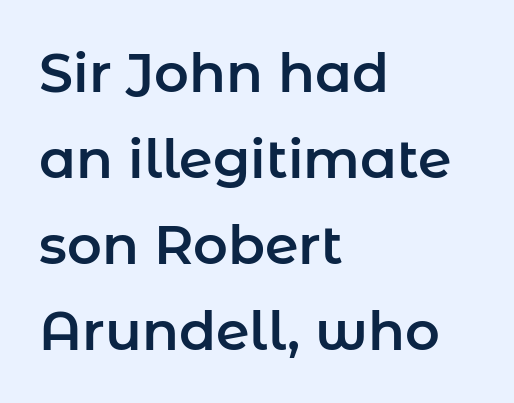
Words appear dense and cohesive because spacing is normal. Line spacing here is normal. Italic? Not at all — the glyphs are vertical. Check under the words: just untouched page. If you drew a ruler down the left edge, every line would touch it. A typesetter would call this proportional, since set widths differ per character.
